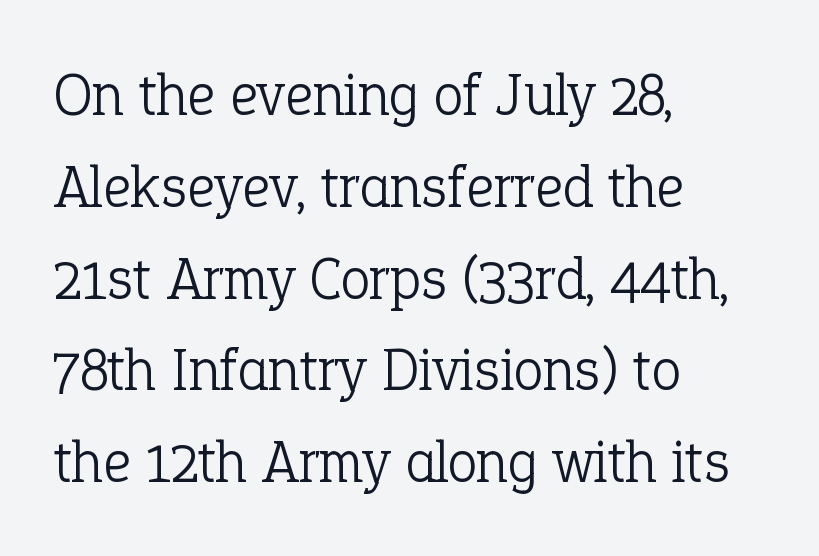
Q: Is the text bold? A: No.
Q: Is the text italic (slanted)? A: No, it is upright.
Q: Is the typeface a serif or a sans-serif typeface? A: Serif.
Q: Is the text underlined? A: No.
Q: How is the paragraph aligned? A: Left-aligned.
Q: Is the spacing between letters normal or unusually wide? A: Normal.
Q: Is the spacing between lines tight, normal or loose? A: Normal.
Q: Width (condensed, normal, or wide)? A: Normal.
Q: Stroke contrast? A: Low.
Q: x-height? A: Medium.
Q: Monospaced? A: No.
